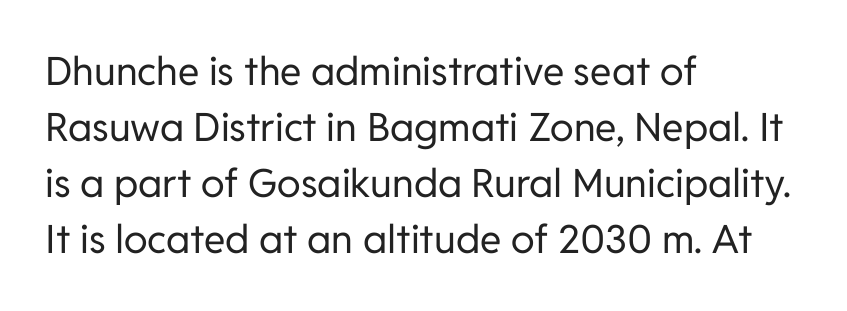
Q: Is the text bold? A: No.
Q: Is the text italic (slanted)? A: No, it is upright.
Q: Is the typeface a serif or a sans-serif typeface? A: Sans-serif.
Q: Is the text underlined? A: No.
Q: How is the paragraph aligned? A: Left-aligned.
Q: Is the spacing between letters normal or unusually wide? A: Normal.
Q: Is the spacing between lines tight, normal or loose? A: Normal.
Q: Width (condensed, normal, or wide)? A: Normal.
Q: Stroke contrast? A: Low.
Q: x-height? A: Medium.
Q: Monospaced? A: No.
